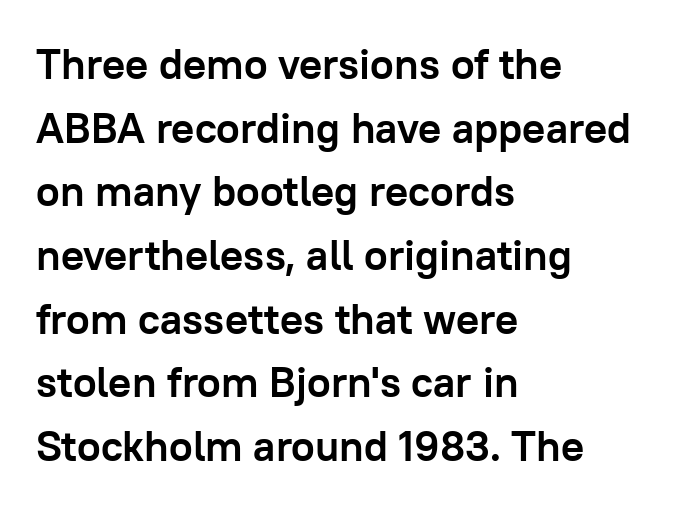
{"serif": "no", "italic": "no", "bold": "yes", "weight": "semibold", "width": "normal", "stroke_contrast": "low", "x_height": "medium", "monospaced": "no", "underline": "no", "align": "left", "line_spacing": "normal", "line_spacing_ratio": 1.48, "letter_spacing": "normal", "letter_spacing_em": 0.0, "glyph_px": 43}
